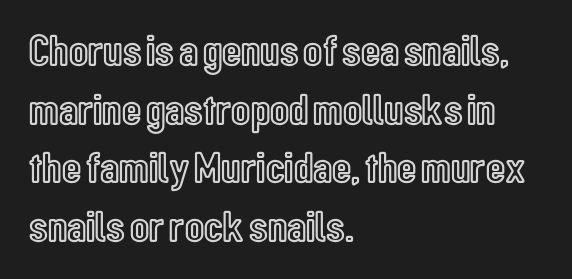
{"italic": "no", "width": "condensed", "x_height": "medium", "monospaced": "no", "underline": "no", "align": "left", "line_spacing": "normal", "line_spacing_ratio": 1.33, "letter_spacing": "normal", "letter_spacing_em": 0.0, "glyph_px": 44}
